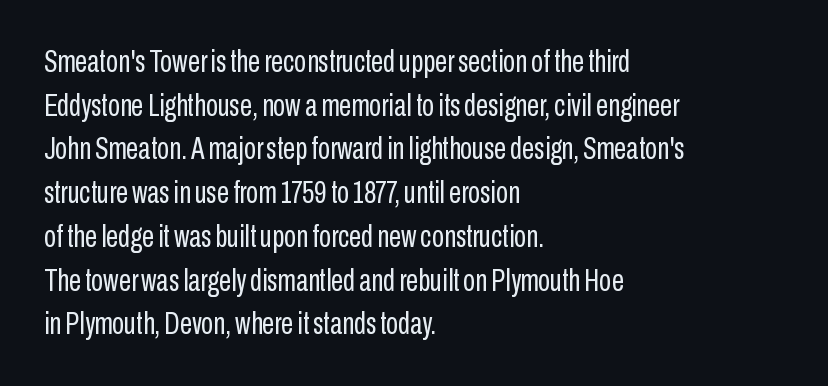
Q: Is the text bold? A: No.
Q: Is the text italic (slanted)? A: No, it is upright.
Q: Is the typeface a serif or a sans-serif typeface? A: Sans-serif.
Q: Is the text underlined? A: No.
Q: How is the paragraph aligned? A: Left-aligned.
Q: Is the spacing between letters normal or unusually wide? A: Normal.
Q: Is the spacing between lines tight, normal or loose? A: Normal.
Q: Width (condensed, normal, or wide)? A: Condensed.
Q: Stroke contrast? A: Low.
Q: x-height? A: Medium.
Q: Monospaced? A: No.
